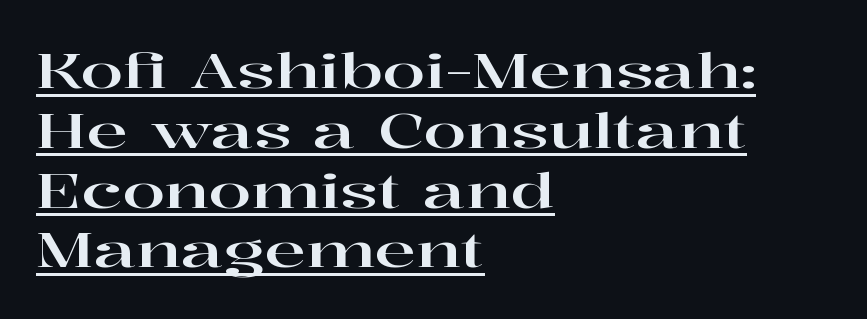
The image shows 49 px wide serif type, upright; set left-aligned, line spacing 1.22x, normal letter spacing, underlined; high stroke contrast and a medium x-height.
